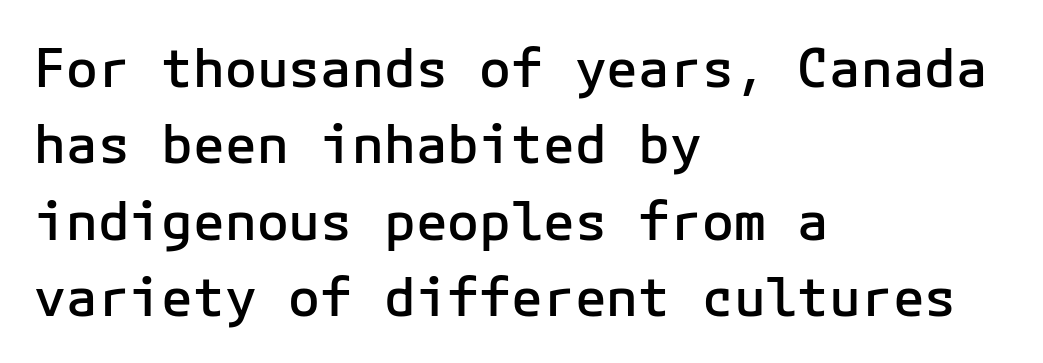
What kind of face is this? One without serifs — a sans. This sample uses an upright cut, with every glyph sitting square on the baseline. Alignment: flush left. The string is rendered with underlining switched off. Students, note that the glyphs here touch the page at normal intervals. Firm but not heavy-handed strokes: this text is semibold.
